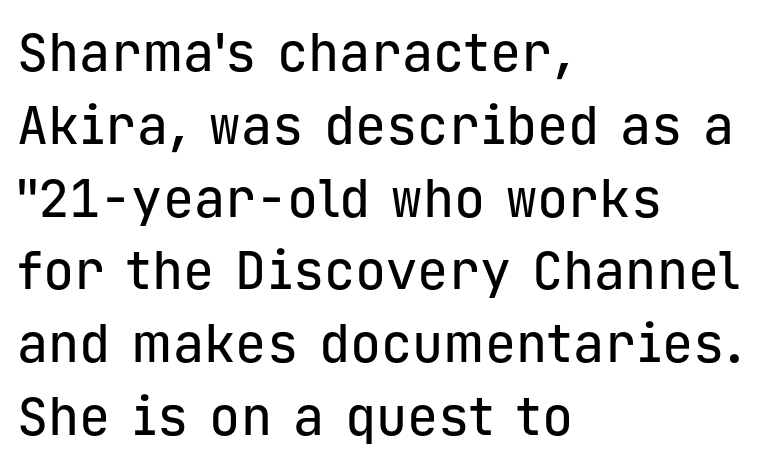
{"serif": "no", "italic": "no", "width": "normal", "stroke_contrast": "low", "x_height": "medium", "monospaced": "yes", "underline": "no", "align": "left", "line_spacing": "normal", "line_spacing_ratio": 1.4, "letter_spacing": "normal", "letter_spacing_em": 0.0, "glyph_px": 52}
